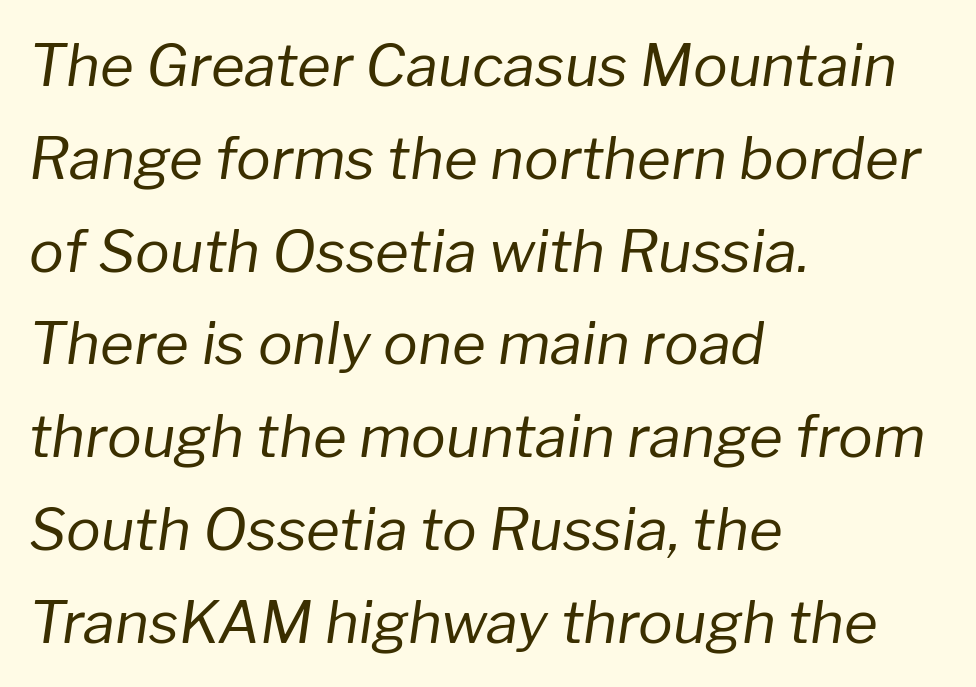
Q: Is the text bold? A: No.
Q: Is the text italic (slanted)? A: Yes, it leans right by about 8 degrees.
Q: Is the text underlined? A: No.
Q: How is the paragraph aligned? A: Left-aligned.
Q: Is the spacing between letters normal or unusually wide? A: Normal.
Q: Is the spacing between lines tight, normal or loose? A: Normal.
Q: Width (condensed, normal, or wide)? A: Normal.
Q: Stroke contrast? A: Low.
Q: x-height? A: Medium.
Q: Monospaced? A: No.
